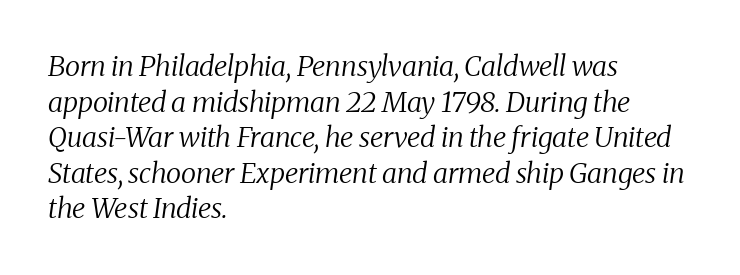
The image shows 28 px regular-weight serif type, italic (leaning right); set left-aligned, normal line spacing (1.27x), normal letter spacing, not underlined; medium stroke contrast and a medium x-height.
